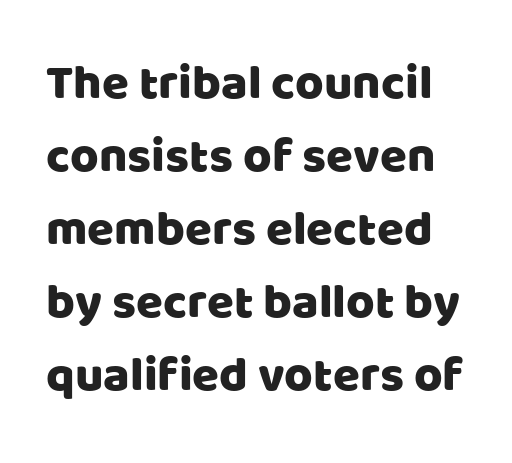
The image shows 49 px sans-serif type, upright; set normal line spacing (1.49x), normal letter spacing, not underlined; low stroke contrast and a large x-height.
